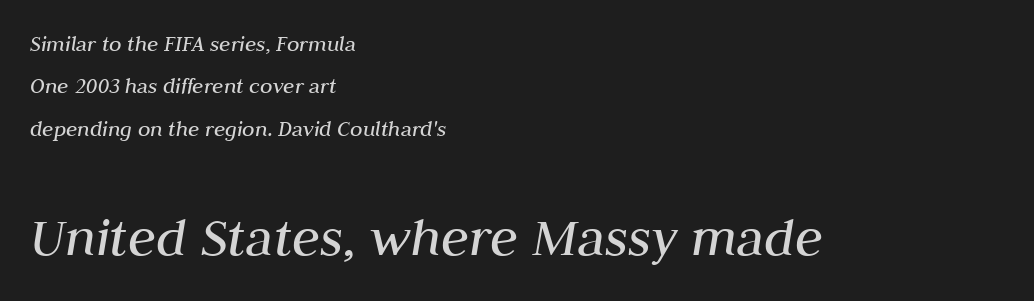
Here the designer chose a conventional face with non-uniform glyph widths. Emphasis-style slanted type is in use. This sample is left-justified, so line endings fall wherever the words run out. Between these two stacked blocks, the lower one wins on size.
